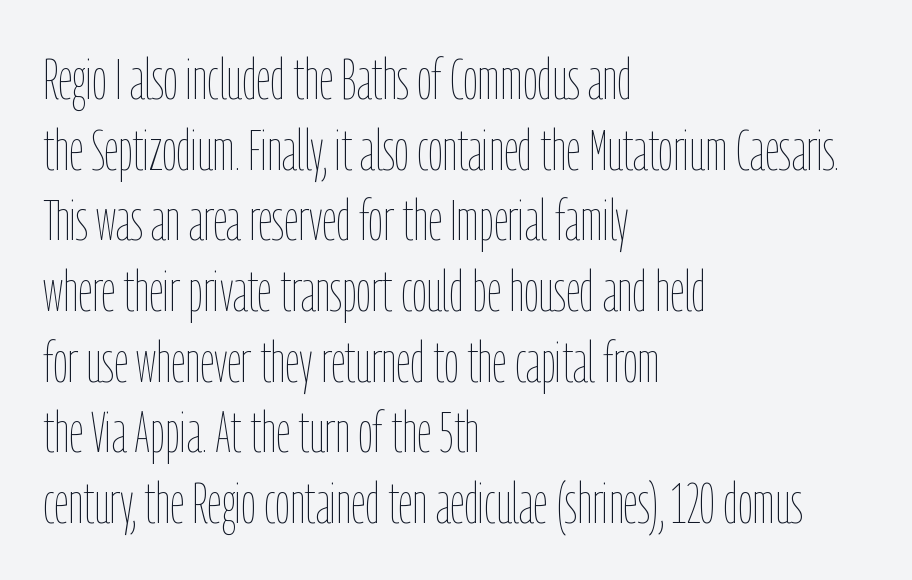
Nobody touched the tracking dial on this one. The specimen reads as upright at a glance. Each letter keeps its own natural width here, so spacing adapts to shape. Think standard paragraph weight, or any step lighter than that. This sample is left-justified, so line endings fall wherever the words run out. The foot of each line stays bare and open.
